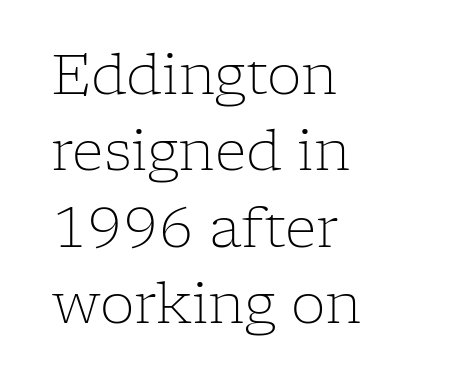
The typeface chosen for these lines features serifs. Ordinary non-slanted type is in use. Line beginnings align vertically; line endings do not. Is the type heavy? It reads as light-to-regular instead. Is there much room between lines? A standard amount, neither cramped nor airy. The line texture is even and compact thanks to regular tracking.
